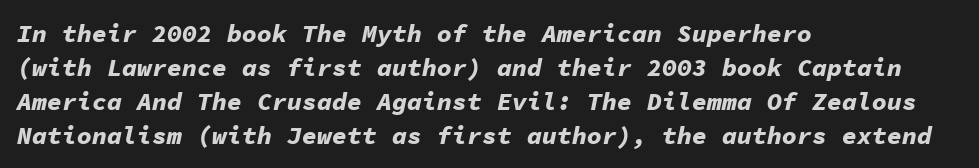
The image shows 25 px bold type, italic (leaning right); set left-aligned, normal line spacing (1.36x), normal letter spacing, not underlined.
